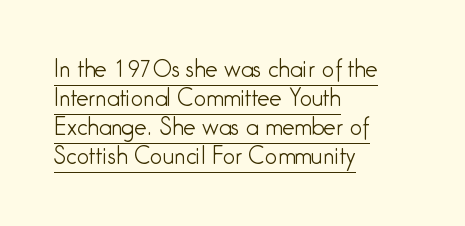
Q: Is the text bold? A: No.
Q: Is the text italic (slanted)? A: No, it is upright.
Q: Is the text underlined? A: Yes.
Q: How is the paragraph aligned? A: Left-aligned.
Q: Is the spacing between letters normal or unusually wide? A: Normal.
Q: Is the spacing between lines tight, normal or loose? A: Normal.
